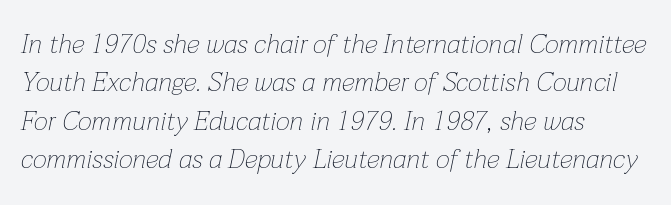
Q: Is the text bold? A: No.
Q: Is the text italic (slanted)? A: Yes, it leans right by about 12 degrees.
Q: Is the text underlined? A: No.
Q: How is the paragraph aligned? A: Left-aligned.
Q: Is the spacing between letters normal or unusually wide? A: Normal.
Q: Is the spacing between lines tight, normal or loose? A: Normal.
